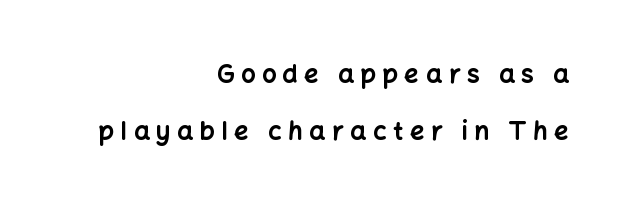
The setting favours the right margin, as signatures and pull-quotes sometimes do. Caption: expanded tracking, letters set apart. The passage shown stacks its lines with a broad gap. A roman cut, with each character standing at attention.
